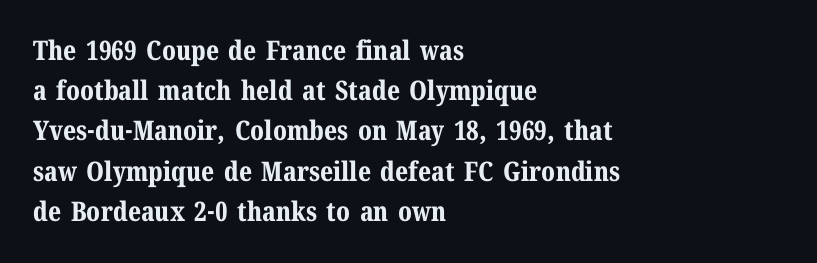
The image shows 27 px bold type, upright; set left-aligned, normal line spacing (1.49x), normal letter spacing, not underlined.
